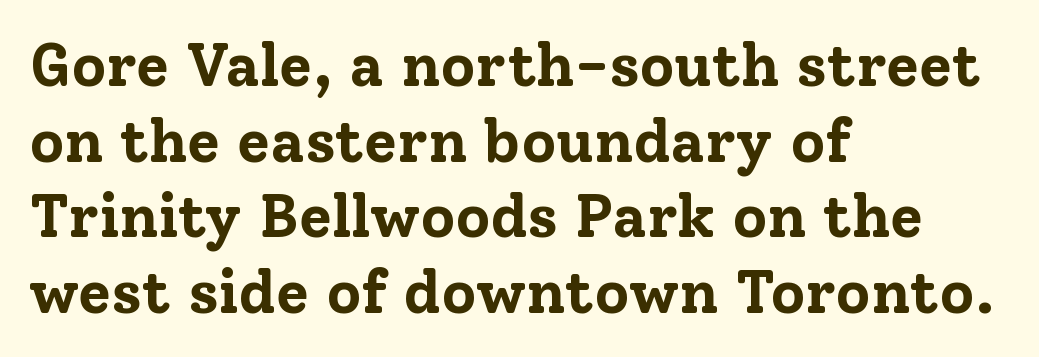
Nobody touched the tracking dial on this one. The passage shown is typed in a proportional face where columns would drift. Vertical strokes here are truly vertical. Serifs: yes, visible at the terminals of the letterforms.
